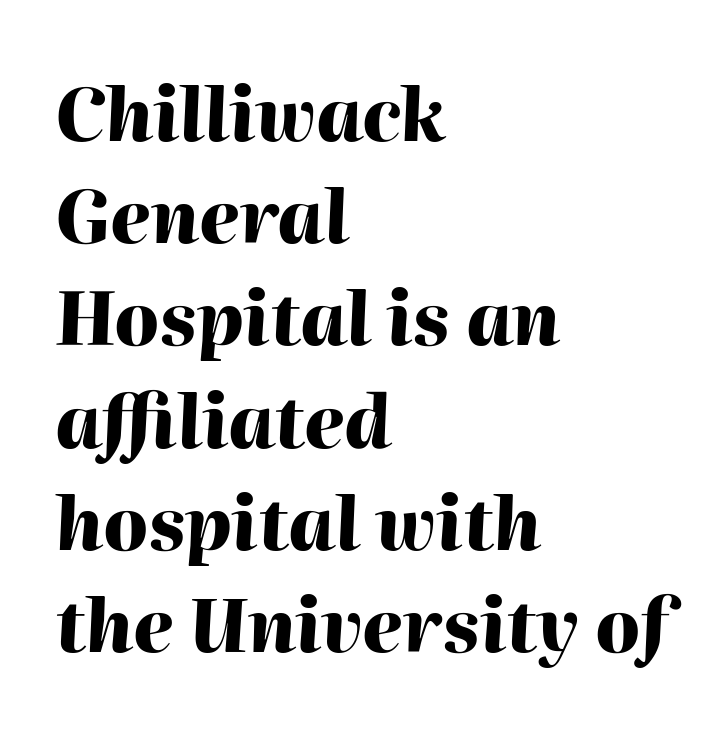
The image shows 73 px heavy type, italic (leaning right); set left-aligned, normal line spacing (1.4x), normal letter spacing, not underlined; high stroke contrast and a medium x-height.
